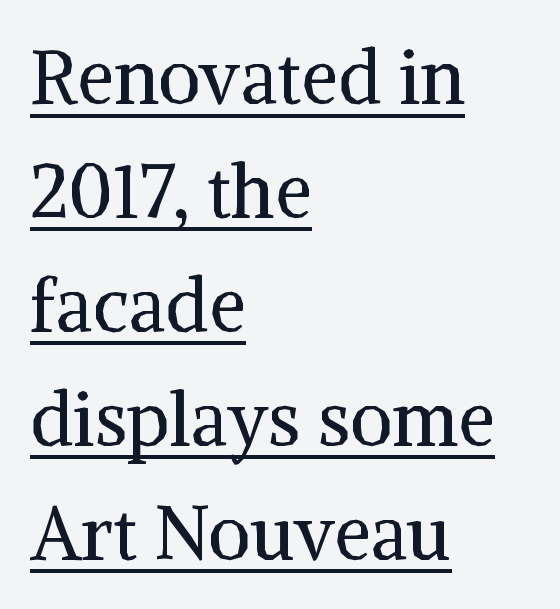
Q: Is the text bold? A: No.
Q: Is the text italic (slanted)? A: No, it is upright.
Q: Is the typeface a serif or a sans-serif typeface? A: Serif.
Q: Is the text underlined? A: Yes.
Q: How is the paragraph aligned? A: Left-aligned.
Q: Is the spacing between letters normal or unusually wide? A: Normal.
Q: Is the spacing between lines tight, normal or loose? A: Normal.
Q: Width (condensed, normal, or wide)? A: Normal.
Q: Stroke contrast? A: Medium.
Q: x-height? A: Medium.
Q: Monospaced? A: No.
